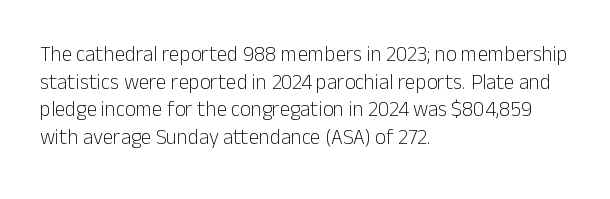
Teacher's note: observe the even left margin — that is flush-left alignment. The line texture is even and compact thanks to regular tracking. The lettering stays uniformly vertical, giving the passage a roman look. The baseline area is clear.
